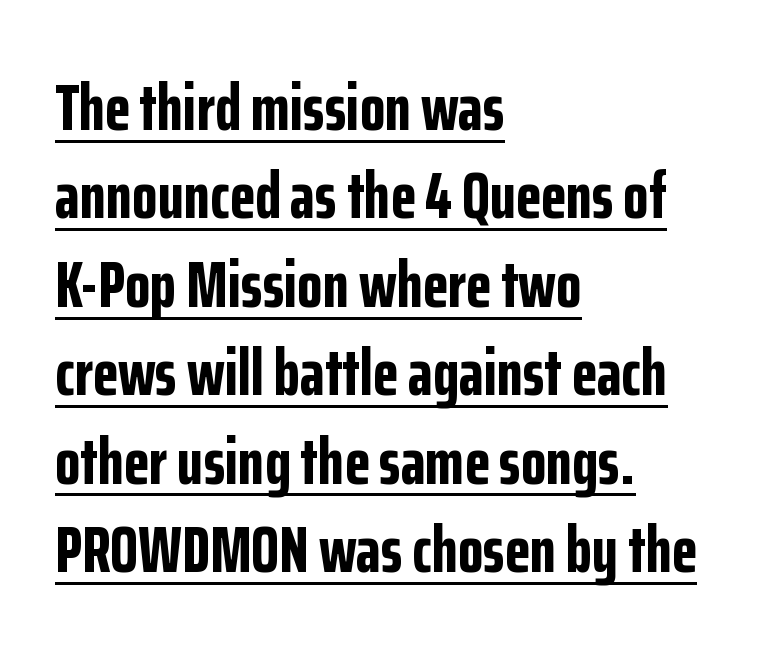
Does the copy run flush right? No — it runs flush left. A sans-serif font was chosen for this passage. Each line of the rendering has a horizontal stroke beneath the glyphs. These lines keep a tight, regular rhythm from letter to letter. A typesetter would call this proportional, since set widths differ per character.
